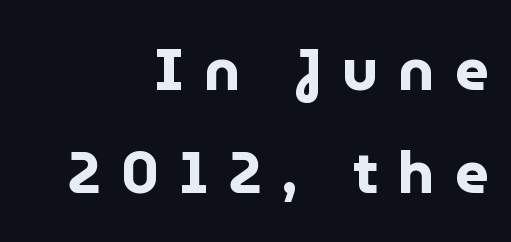
{"serif": "no", "italic": "no", "bold": "yes", "weight": "bold", "width": "normal", "stroke_contrast": "low", "x_height": "medium", "monospaced": "no", "underline": "no", "align": "right", "line_spacing_ratio": 1.74, "letter_spacing": "wide", "letter_spacing_em": 0.34, "glyph_px": 59}
